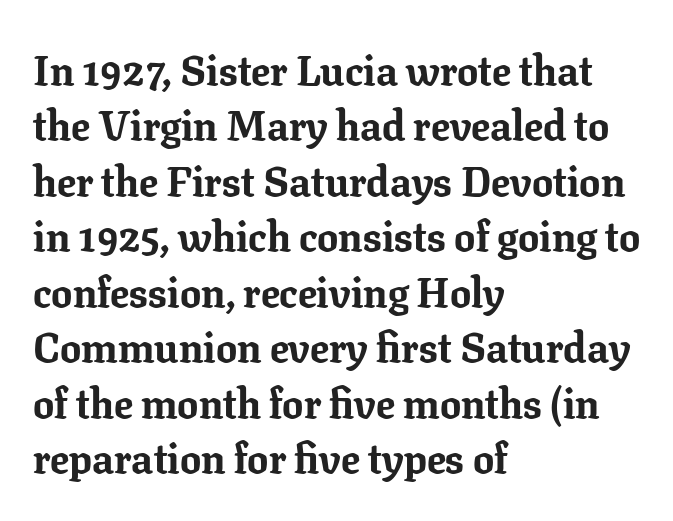
A typesetter would call this zero additional tracking. Stroke thickness is high; the sample reads as a true bold. Small tapered or slab feet sit at the stroke ends, so this counts as serif. Has an underline been added? It has not. Horizontal alignment here is leftward, the default for most running prose. Is there much room between lines? A standard amount, neither cramped nor airy.
